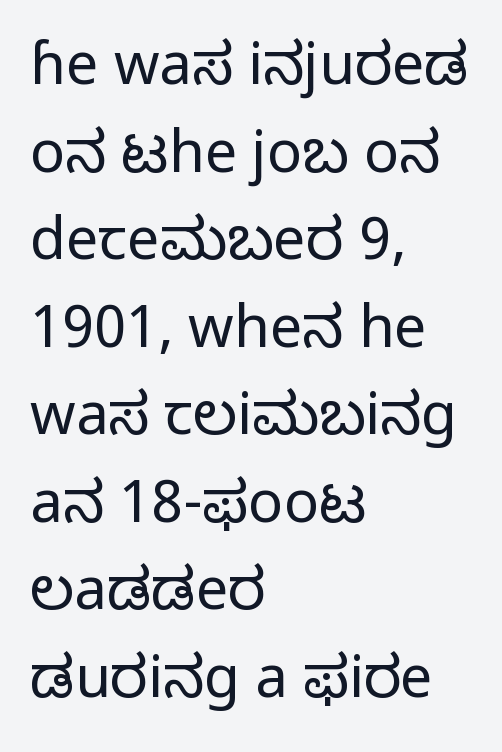
The image shows 58 px regular-weight sans-serif type, upright; set left-aligned, normal line spacing (1.51x), normal letter spacing, not underlined; low stroke contrast and a medium x-height.
